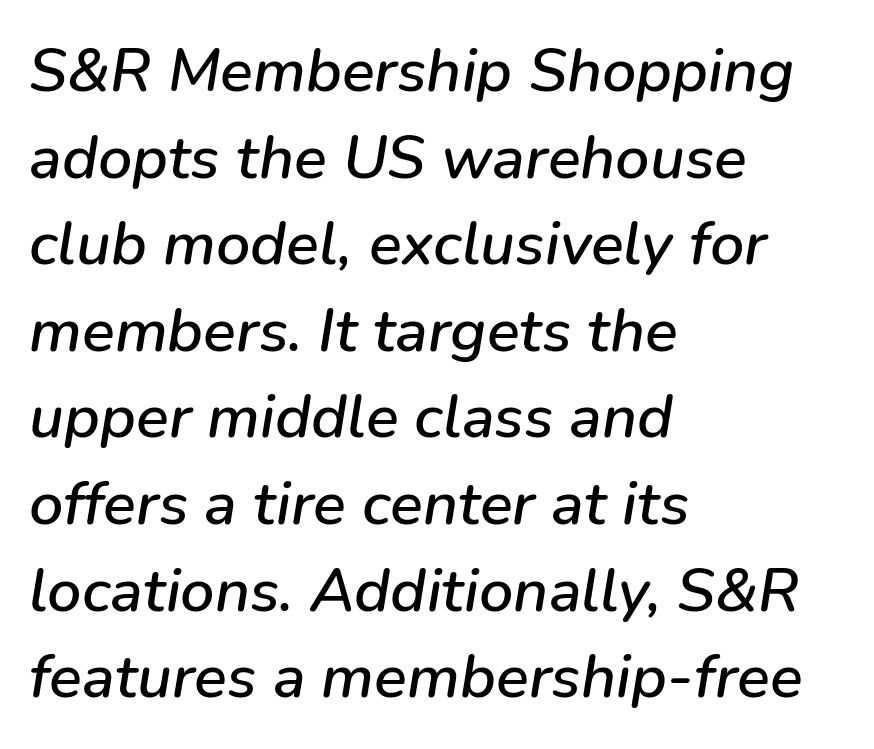
{"italic": "yes", "lean": "right", "slant_degrees": 9, "width": "normal", "stroke_contrast": "low", "x_height": "medium", "monospaced": "no", "underline": "no", "align": "left", "line_spacing": "normal", "line_spacing_ratio": 1.42, "letter_spacing": "normal", "letter_spacing_em": 0.0, "glyph_px": 61}
